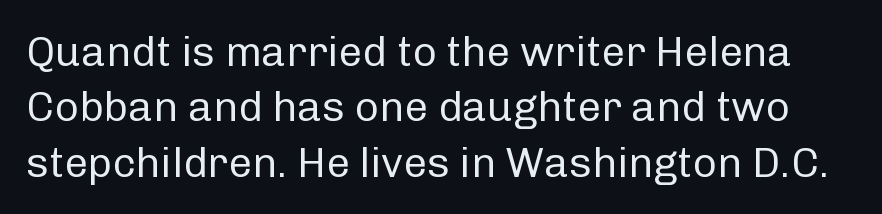
The image shows 42 px regular-weight sans-serif type, upright; set normal line spacing (1.32x), normal letter spacing, not underlined; low stroke contrast and a medium x-height.
